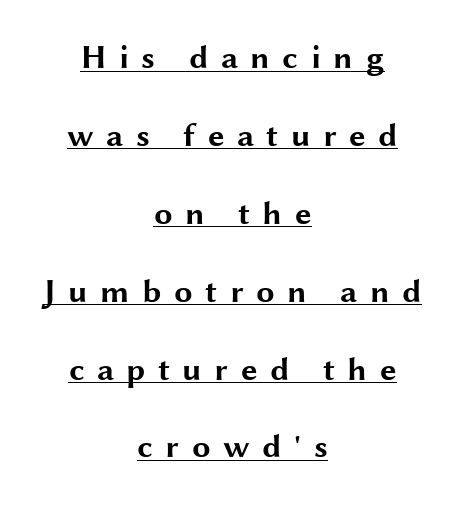
Q: Is the text bold? A: Yes.
Q: Is the text italic (slanted)? A: No, it is upright.
Q: Is the typeface a serif or a sans-serif typeface? A: Sans-serif.
Q: Is the text underlined? A: Yes.
Q: How is the paragraph aligned? A: Centered.
Q: Is the spacing between letters normal or unusually wide? A: Unusually wide.
Q: Is the spacing between lines tight, normal or loose? A: Loose.
Q: Width (condensed, normal, or wide)? A: Wide.
Q: Stroke contrast? A: Medium.
Q: x-height? A: Medium.
Q: Monospaced? A: No.
